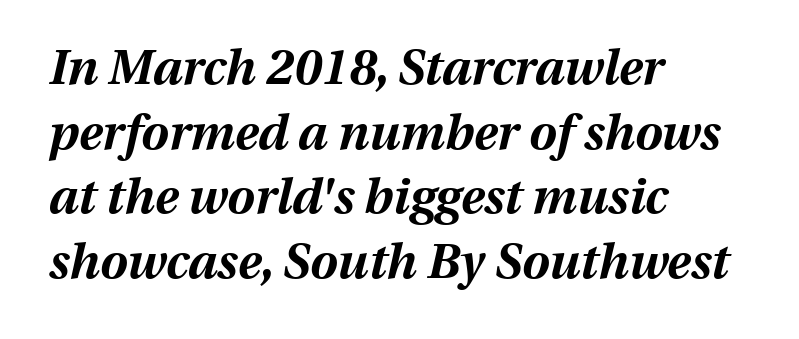
Looks like regular typesetting: each glyph gets only the width it needs. The vertical gap from one line to the next is medium. Line starts are locked; line ends wander. Yep, that's italic — everything's leaning. Rule under the text: the space is simply empty. There is no visible air inserted between adjacent glyphs.
